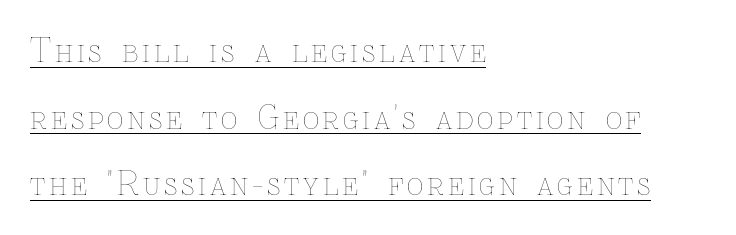
Q: Is the text bold? A: No.
Q: Is the text italic (slanted)? A: No, it is upright.
Q: Is the text underlined? A: Yes.
Q: How is the paragraph aligned? A: Left-aligned.
Q: Is the spacing between lines tight, normal or loose? A: Loose.
Q: Width (condensed, normal, or wide)? A: Normal.
Q: Stroke contrast? A: Low.
Q: x-height? A: Medium.
Q: Monospaced? A: No.
